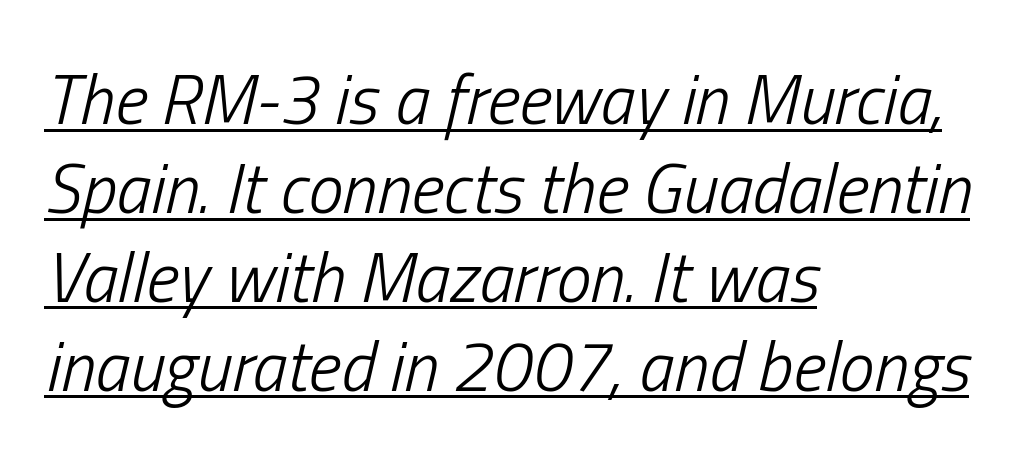
{"italic": "yes", "lean": "right", "slant_degrees": 13, "bold": "no", "weight": "light", "width": "condensed", "stroke_contrast": "low", "x_height": "medium", "monospaced": "no", "underline": "yes", "align": "left", "line_spacing": "normal", "line_spacing_ratio": 1.27, "letter_spacing": "normal", "letter_spacing_em": 0.0, "glyph_px": 70}
